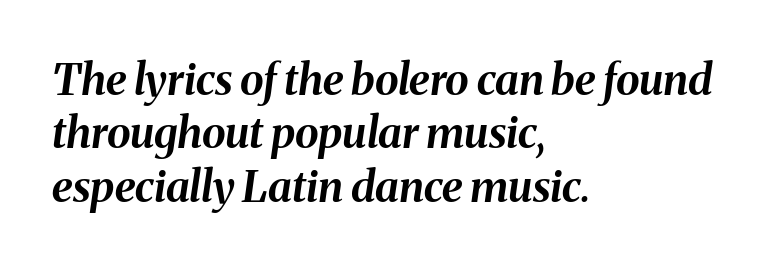
The image shows 43 px bold type, italic (leaning right); set left-aligned, line spacing 1.24x, normal letter spacing, not underlined; medium stroke contrast and a medium x-height.
